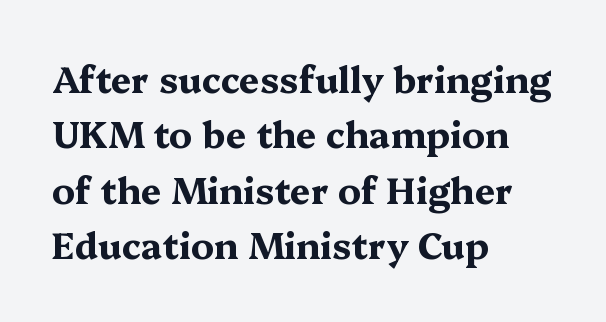
{"serif": "yes", "italic": "no", "bold": "yes", "weight": "bold", "width": "wide", "stroke_contrast": "medium", "x_height": "medium", "monospaced": "no", "underline": "no", "align": "left", "line_spacing": "normal", "line_spacing_ratio": 1.54, "letter_spacing": "normal", "letter_spacing_em": 0.0, "glyph_px": 36}
